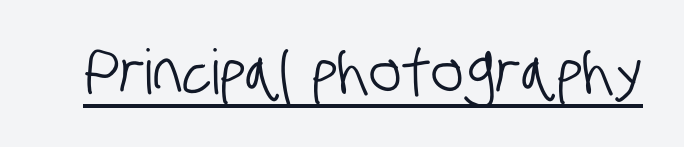
The image shows 62 px condensed sans-serif type; set normal letter spacing, underlined; low stroke contrast and a large x-height.
